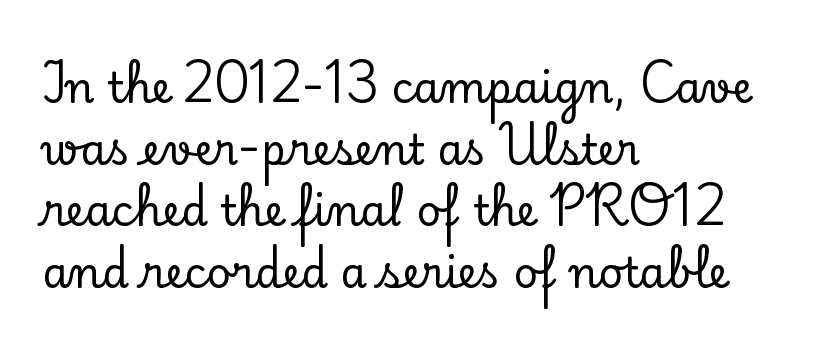
{"serif": "yes", "italic": "no", "width": "normal", "stroke_contrast": "low", "x_height": "small", "monospaced": "no", "underline": "no", "align": "left", "line_spacing": "normal", "line_spacing_ratio": 1.47, "letter_spacing": "normal", "letter_spacing_em": 0.0, "glyph_px": 42}
